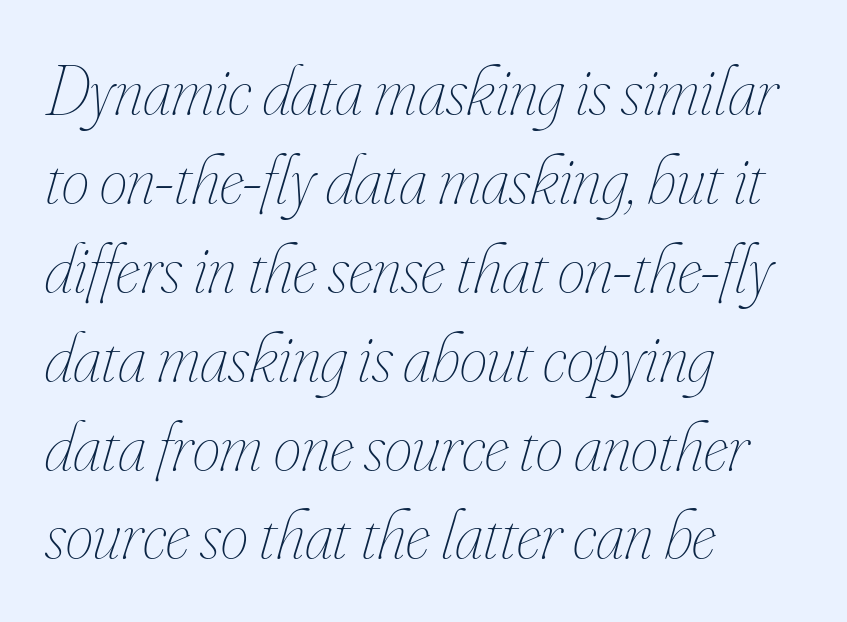
{"italic": "yes", "lean": "right", "slant_degrees": 16, "bold": "no", "weight": "thin", "width": "condensed", "stroke_contrast": "low", "x_height": "small", "monospaced": "no", "underline": "no", "align": "left", "line_spacing": "normal", "line_spacing_ratio": 1.27, "letter_spacing": "normal", "letter_spacing_em": 0.0, "glyph_px": 70}
